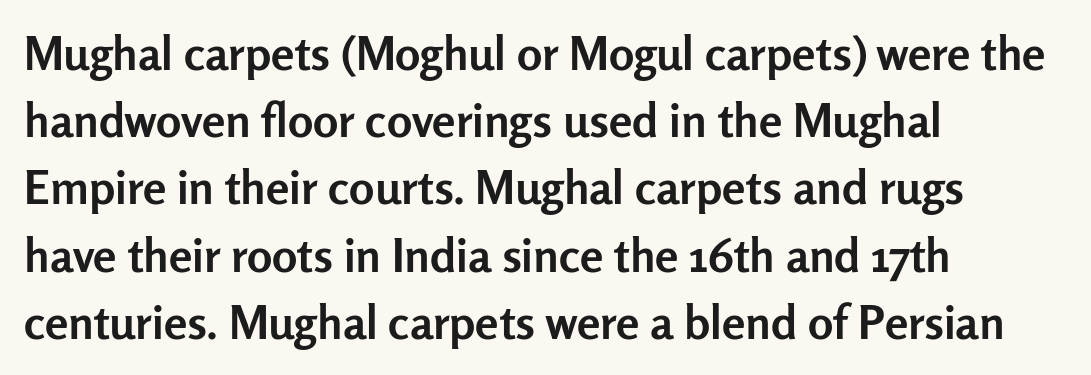
The image shows 47 px semibold sans-serif type, upright; set left-aligned, normal line spacing (1.43x), normal letter spacing, not underlined; low stroke contrast and a medium x-height.
